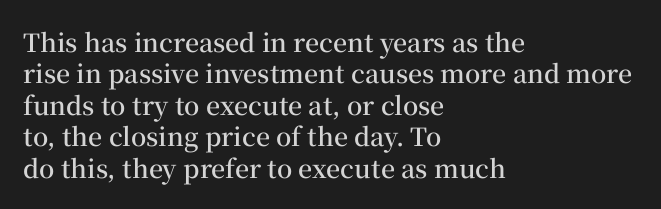
Has an underline been added? It has not. Nobody touched the tracking dial on this one. The rendering uses a semibold face; strokes are thickened but not to full bold. Style check: upright. Normally led — the rows are evenly, conventionally spaced.
